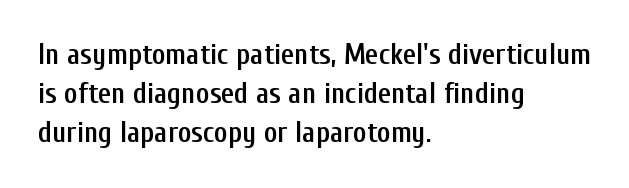
{"serif": "no", "italic": "no", "bold": "semi", "weight": "semibold", "width": "condensed", "stroke_contrast": "low", "x_height": "medium", "monospaced": "no", "underline": "no", "align": "left", "line_spacing": "normal", "line_spacing_ratio": 1.34, "letter_spacing": "normal", "letter_spacing_em": 0.0, "glyph_px": 29}
